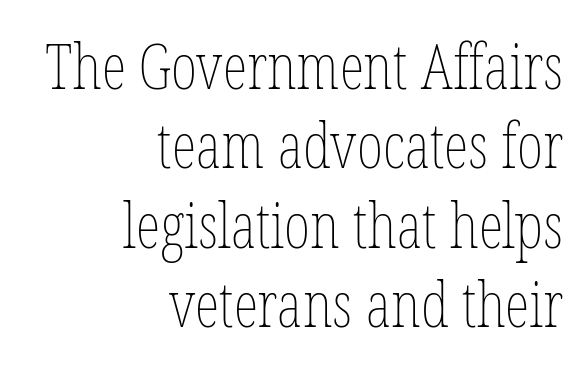
The image shows 63 px thin, condensed type, upright; set right-aligned, normal line spacing (1.26x), normal letter spacing, not underlined; low stroke contrast and a medium x-height.
